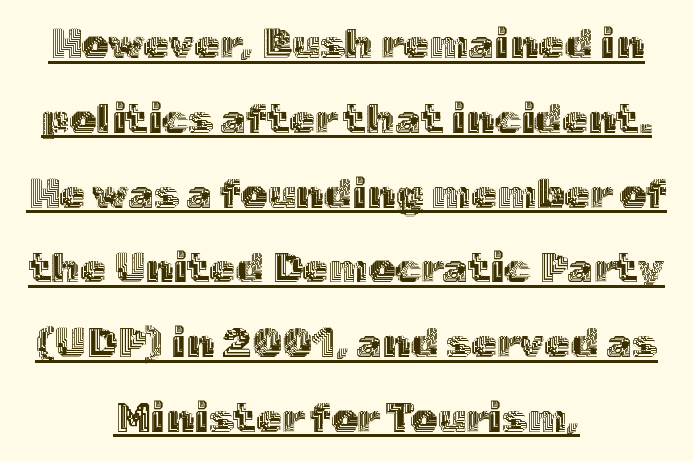
{"italic": "no", "width": "normal", "x_height": "medium", "monospaced": "no", "underline": "yes", "align": "center", "line_spacing_ratio": 1.78, "letter_spacing": "normal", "letter_spacing_em": 0.0, "glyph_px": 42}
